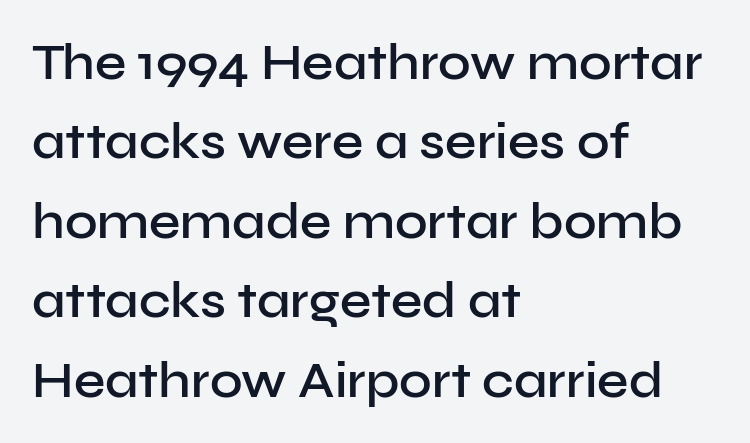
The image shows 50 px semibold sans-serif type, upright; set left-aligned, normal line spacing (1.59x), normal letter spacing, not underlined; low stroke contrast and a medium x-height.
